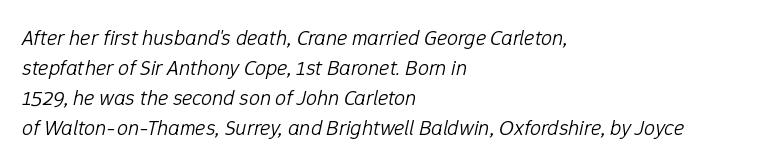
The image shows 22 px text type, italic (leaning right); set left-aligned, normal line spacing (1.36x), normal letter spacing, not underlined.
